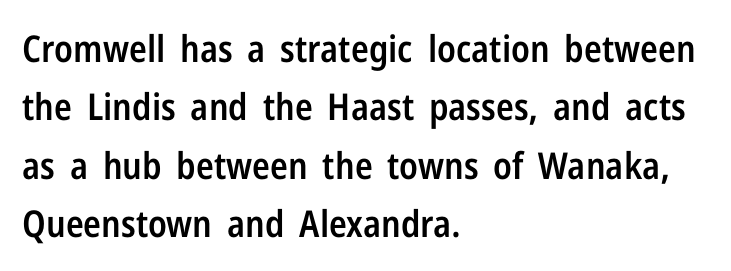
The image shows 37 px semibold, condensed sans-serif type, upright; set left-aligned, normal line spacing (1.58x), normal letter spacing, not underlined; low stroke contrast and a medium x-height.
